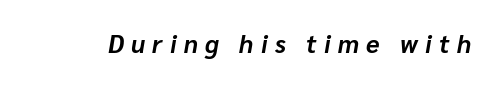
{"italic": "yes", "lean": "right", "slant_degrees": 10, "bold": "yes", "underline": "no", "letter_spacing": "wide", "letter_spacing_em": 0.29, "glyph_px": 25}
